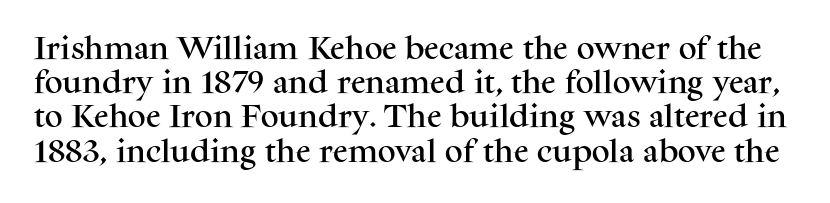
There is no visible air inserted between adjacent glyphs. Posture: upright roman. Bare-footed words on every line. Whoever set this chose a conventional vertical rhythm.
